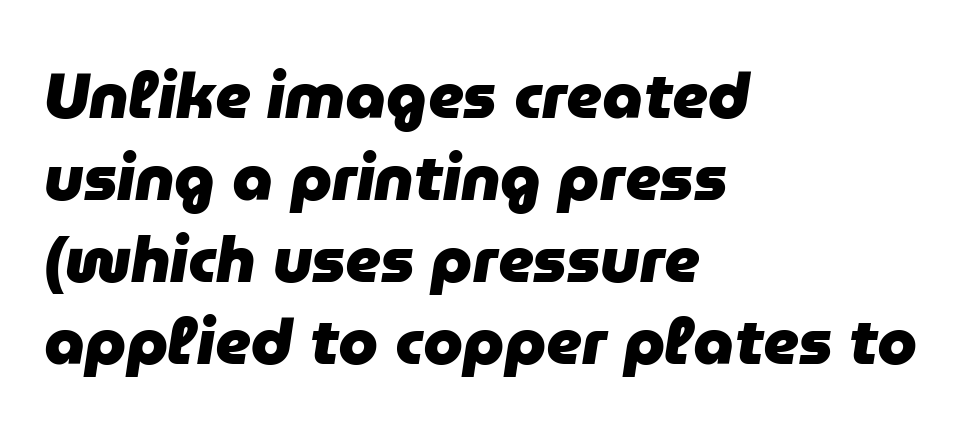
{"italic": "yes", "lean": "right", "slant_degrees": 9, "bold": "yes", "weight": "heavy", "width": "normal", "stroke_contrast": "low", "x_height": "medium", "monospaced": "no", "underline": "no", "align": "left", "line_spacing": "normal", "line_spacing_ratio": 1.28, "letter_spacing": "normal", "letter_spacing_em": 0.0, "glyph_px": 64}
